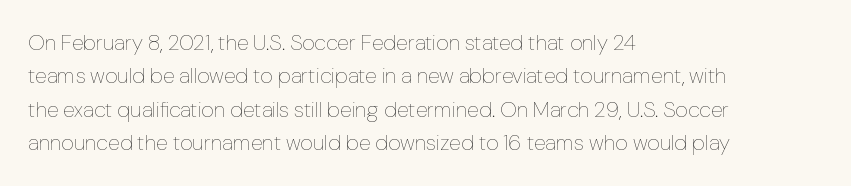
{"italic": "no", "bold": "no", "underline": "no", "align": "left", "line_spacing": "normal", "line_spacing_ratio": 1.52, "letter_spacing": "normal", "letter_spacing_em": 0.0, "glyph_px": 22}
